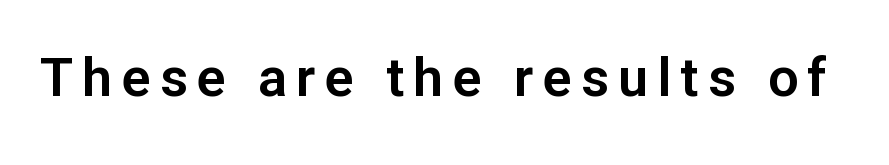
Q: Is the text italic (slanted)? A: No, it is upright.
Q: Is the typeface a serif or a sans-serif typeface? A: Sans-serif.
Q: Is the text underlined? A: No.
Q: Width (condensed, normal, or wide)? A: Normal.
Q: Stroke contrast? A: Low.
Q: x-height? A: Medium.
Q: Monospaced? A: No.
